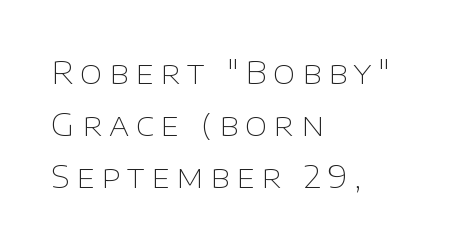
{"serif": "no", "italic": "no", "bold": "no", "weight": "thin", "width": "normal", "stroke_contrast": "low", "x_height": "large", "monospaced": "no", "underline": "no", "align": "left", "line_spacing": "normal", "line_spacing_ratio": 1.63, "letter_spacing": "wide", "letter_spacing_em": 0.21, "glyph_px": 32}
